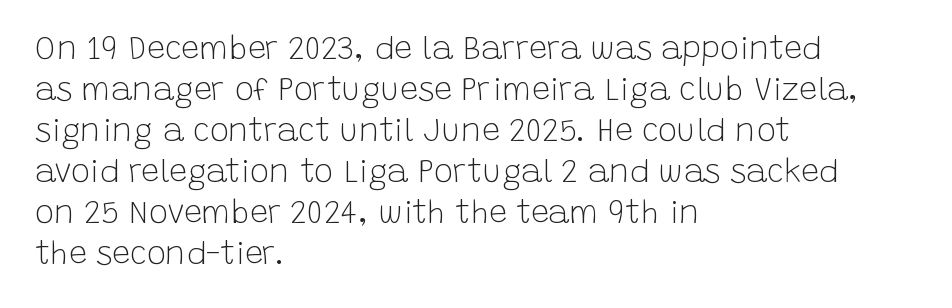
Q: Is the text bold? A: No.
Q: Is the text italic (slanted)? A: No, it is upright.
Q: Is the typeface a serif or a sans-serif typeface? A: Sans-serif.
Q: Is the text underlined? A: No.
Q: How is the paragraph aligned? A: Left-aligned.
Q: Is the spacing between letters normal or unusually wide? A: Normal.
Q: Is the spacing between lines tight, normal or loose? A: Normal.
Q: Width (condensed, normal, or wide)? A: Normal.
Q: Stroke contrast? A: Low.
Q: x-height? A: Large.
Q: Monospaced? A: No.
